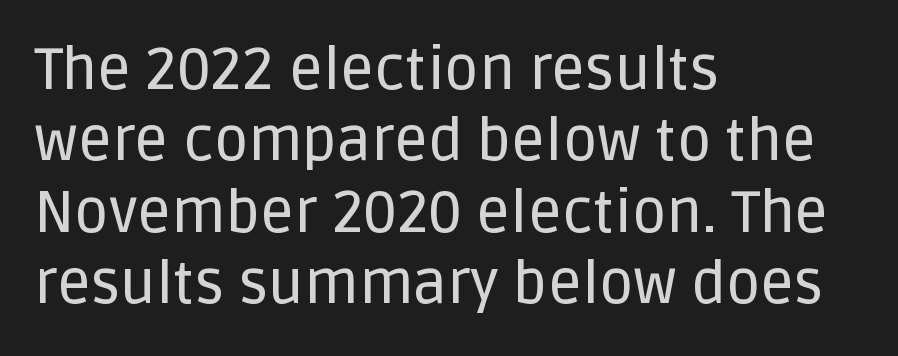
The image shows 59 px sans-serif type, upright; set left-aligned, line spacing 1.21x, normal letter spacing, not underlined; low stroke contrast and a large x-height.
